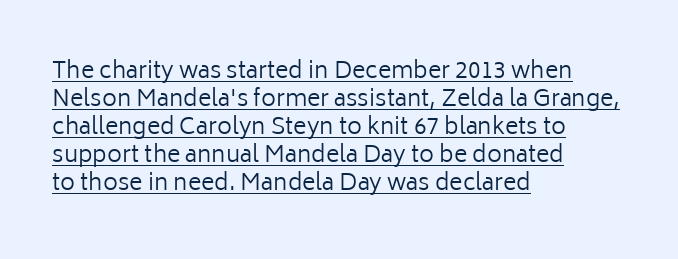
The image shows 23 px text type, upright; set left-aligned, line spacing 1.22x, normal letter spacing, underlined.
